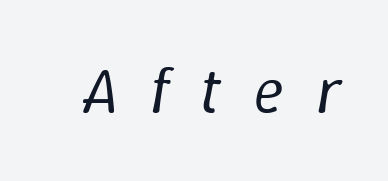
Inter-character spacing is expanded well beyond the font's built-in metrics. The face looks like a standard text weight, possibly lighter. Notice how the stems are inclined rather than vertical — that's the hallmark of italics. The zone under the glyphs is completely vacant. Looks like regular typesetting: each glyph gets only the width it needs.
